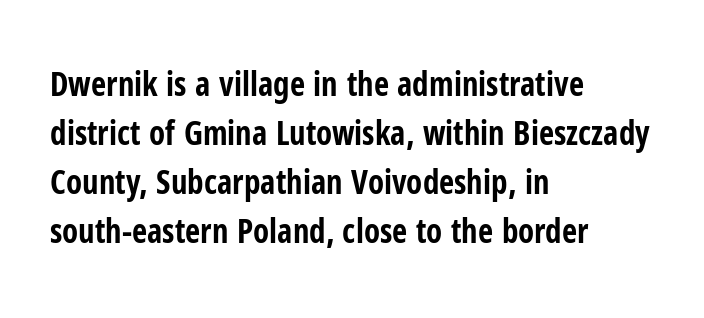
Students, this is bold: see how much ink each stroke carries. Observe the absence of serifs on each vertical stroke in this sample. Here the glyphs are tracked normally, forming tight word shapes. Quick note: not italic, upright. If you measured baseline to baseline, you'd find a middling distance. This rendering features lettering with no underline.
